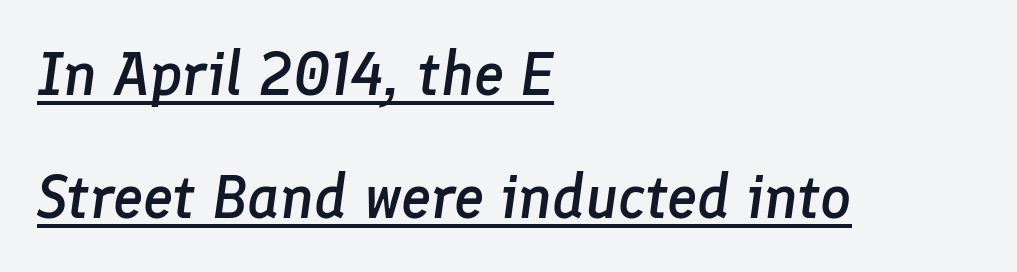
Which margin do the lines hug? The left one — the right edge is uneven. If you measured baseline to baseline, you'd find a long distance. Honestly, the underline is the first thing you notice here. A typesetter would call this proportional, since set widths differ per character.
